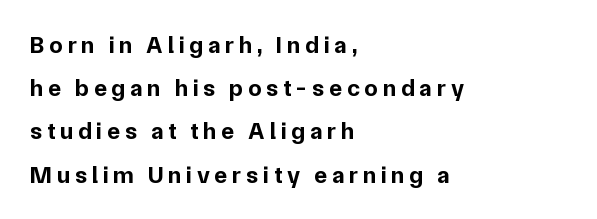
{"italic": "no", "bold": "yes", "underline": "no", "align": "left", "line_spacing_ratio": 1.8, "letter_spacing": "wide", "letter_spacing_em": 0.2, "glyph_px": 24}
